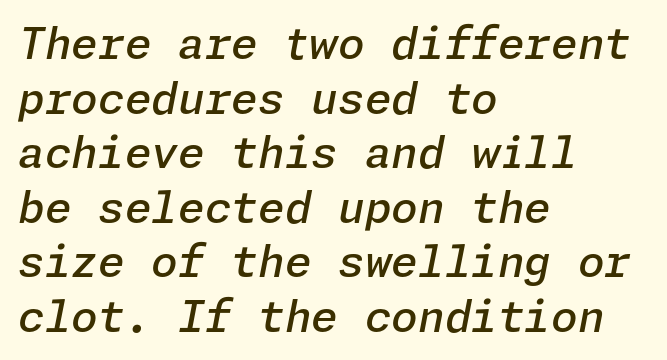
The image shows 43 px semibold type, italic (leaning right); set left-aligned, normal line spacing (1.27x), normal letter spacing, not underlined; low stroke contrast and a medium x-height.
